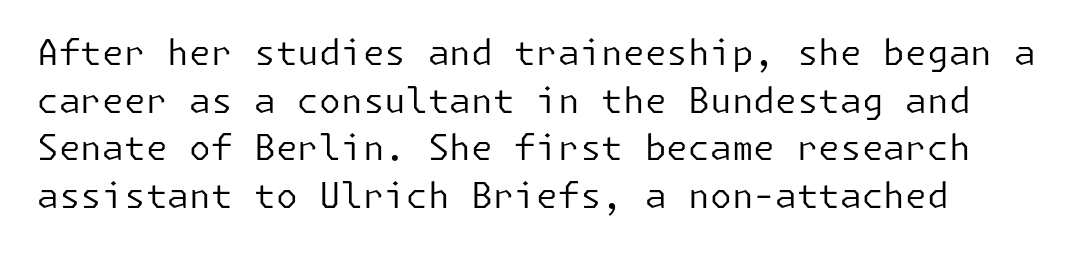
Q: Is the text bold? A: No.
Q: Is the text italic (slanted)? A: No, it is upright.
Q: Is the typeface a serif or a sans-serif typeface? A: Sans-serif.
Q: Is the text underlined? A: No.
Q: How is the paragraph aligned? A: Left-aligned.
Q: Is the spacing between letters normal or unusually wide? A: Normal.
Q: Is the spacing between lines tight, normal or loose? A: Normal.
Q: Width (condensed, normal, or wide)? A: Normal.
Q: Stroke contrast? A: Low.
Q: x-height? A: Medium.
